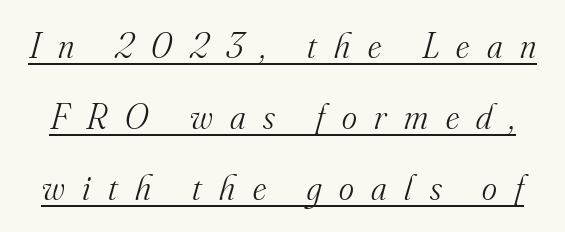
Glance below the letters and you will spot a drawn line. The rendering shows small feet on the letterforms — a serif design. You could fit nearly another row in the gap between these rows. Here the glyphs are tracked loosely, breaking word shapes into spaced letters. Quick note: italic. The cut favours lightness, reaching ordinary text weight at its darkest.
